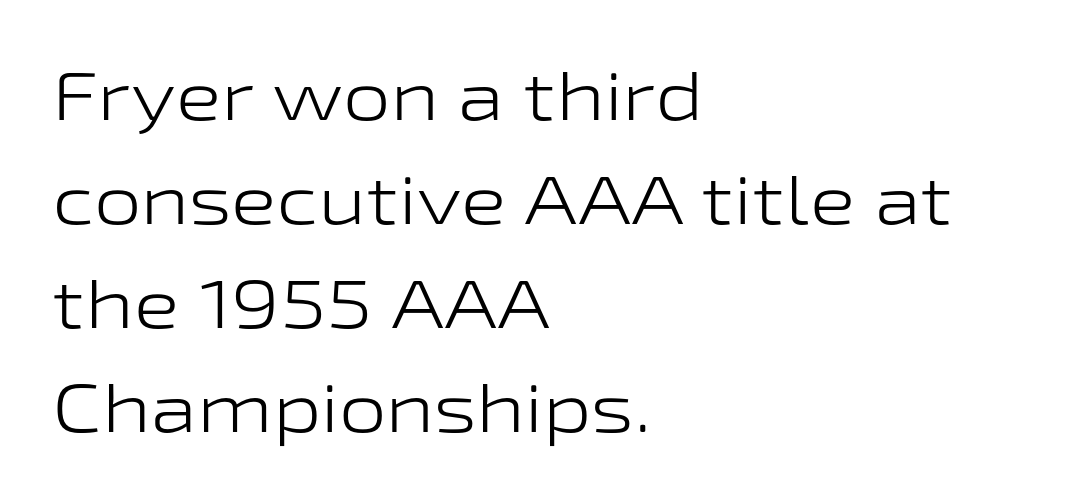
One glance says typical: line gaps are just what's usual. Vertical strokes here are truly vertical. The foot of each line stays bare and open. Stroke terminals: plain, sans-serif. Visually the block forms a straight wall on the left and a jagged coastline on the right. Varying glyph widths throughout — classic text-font behaviour.
